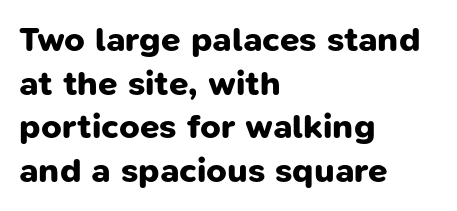
{"serif": "no", "bold": "yes", "weight": "bold", "width": "normal", "stroke_contrast": "low", "x_height": "medium", "monospaced": "no", "underline": "no", "align": "left", "line_spacing": "normal", "line_spacing_ratio": 1.25, "letter_spacing": "normal", "letter_spacing_em": 0.0, "glyph_px": 35}
